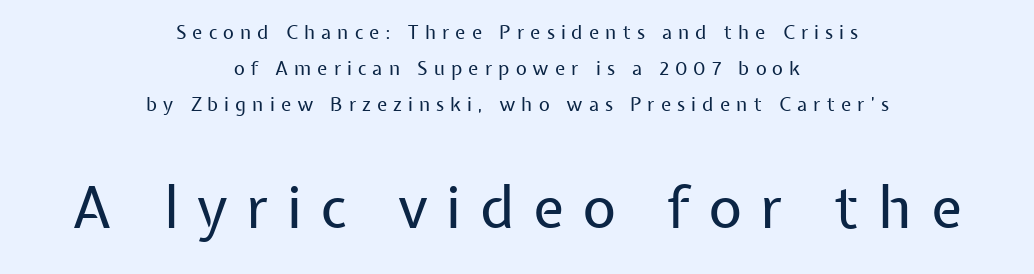
{"serif": "no", "italic": "no", "bold": "no", "weight": "regular", "width": "normal", "stroke_contrast": "low", "x_height": "medium", "monospaced": "no", "underline": "no", "align": "center", "line_spacing_ratio": 1.89, "letter_spacing": "wide", "letter_spacing_em": 0.32, "larger_block": "second", "size_ratio": 3.05, "glyph_px": 58}
